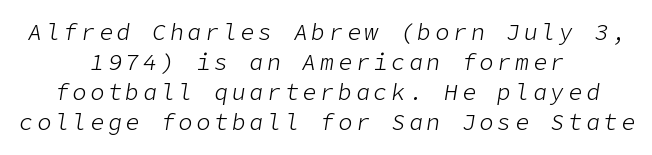
{"italic": "yes", "lean": "right", "slant_degrees": 9, "bold": "no", "underline": "no", "align": "center", "line_spacing": "normal", "line_spacing_ratio": 1.31, "glyph_px": 23}
